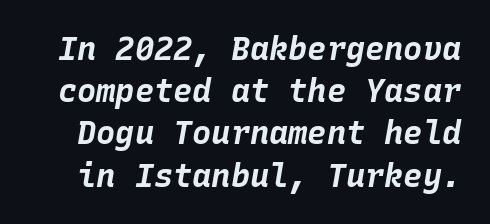
{"italic": "yes", "lean": "right", "slant_degrees": 10, "bold": "yes", "weight": "bold", "width": "normal", "stroke_contrast": "low", "x_height": "large", "monospaced": "yes", "underline": "no", "line_spacing": "normal", "line_spacing_ratio": 1.32, "letter_spacing": "normal", "letter_spacing_em": 0.0, "glyph_px": 32}
